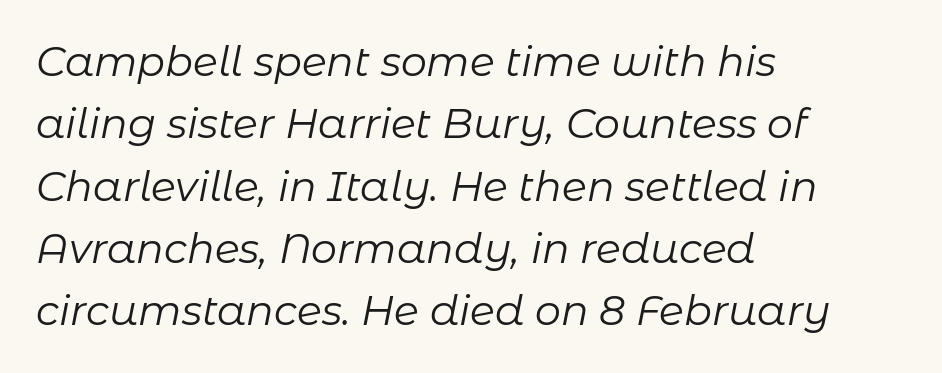
{"italic": "yes", "lean": "right", "slant_degrees": 11, "bold": "no", "weight": "regular", "width": "normal", "stroke_contrast": "low", "x_height": "medium", "monospaced": "no", "underline": "no", "align": "left", "line_spacing": "normal", "line_spacing_ratio": 1.52, "letter_spacing": "normal", "letter_spacing_em": 0.0, "glyph_px": 41}
